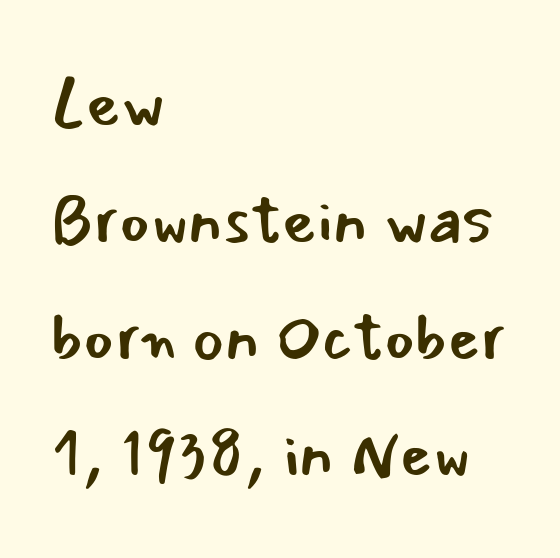
Q: Is the text bold? A: No.
Q: Is the text italic (slanted)? A: No, it is upright.
Q: Is the typeface a serif or a sans-serif typeface? A: Sans-serif.
Q: Is the text underlined? A: No.
Q: How is the paragraph aligned? A: Left-aligned.
Q: Is the spacing between letters normal or unusually wide? A: Normal.
Q: Width (condensed, normal, or wide)? A: Normal.
Q: Stroke contrast? A: Low.
Q: x-height? A: Small.
Q: Monospaced? A: No.
